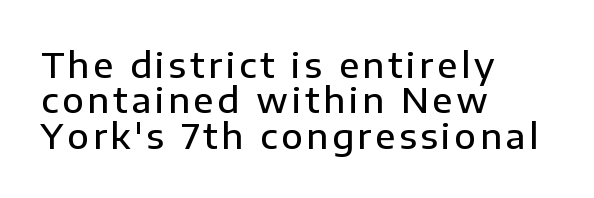
{"serif": "no", "italic": "no", "bold": "semi", "weight": "semibold", "width": "normal", "stroke_contrast": "low", "x_height": "medium", "monospaced": "no", "underline": "no", "align": "left", "line_spacing": "tight", "line_spacing_ratio": 1.01, "glyph_px": 35}
